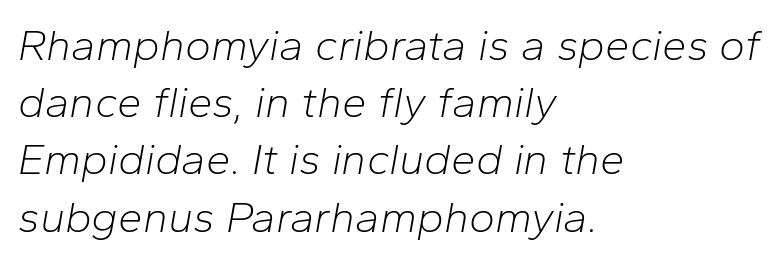
The image shows 44 px light type, italic (leaning right); set left-aligned, normal line spacing (1.3x), normal letter spacing, not underlined; low stroke contrast and a medium x-height.
